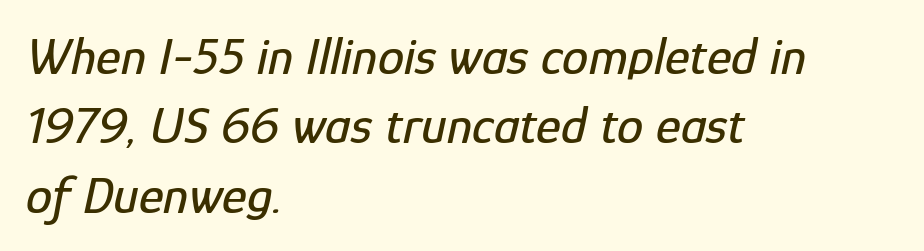
The image shows 53 px condensed type, italic (leaning right); set left-aligned, normal line spacing (1.31x), normal letter spacing, not underlined; low stroke contrast and a medium x-height.
